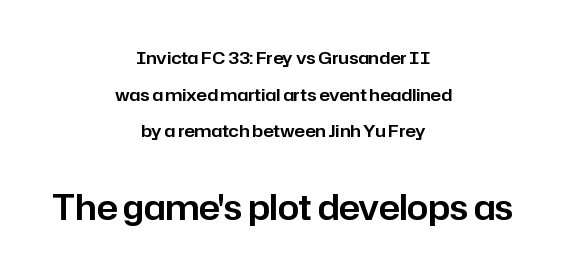
The designer dialed line spacing up above the default. Do the characters align in a grid? No, the font is proportional. This rendering uses center alignment, leaving both contours irregular but symmetric. Posture: straight, roman, zero tilt. The string is rendered with underlining switched off. How are the letters spaced? Ordinarily, with no added tracking.
